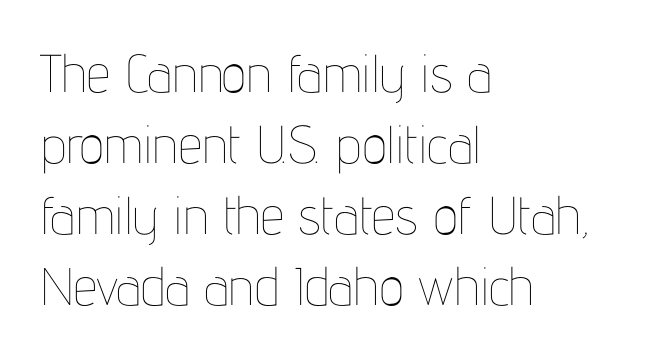
Q: Is the text bold? A: No.
Q: Is the text italic (slanted)? A: No, it is upright.
Q: Is the text underlined? A: No.
Q: How is the paragraph aligned? A: Left-aligned.
Q: Is the spacing between letters normal or unusually wide? A: Normal.
Q: Is the spacing between lines tight, normal or loose? A: Normal.
Q: Width (condensed, normal, or wide)? A: Condensed.
Q: Stroke contrast? A: Low.
Q: x-height? A: Medium.
Q: Monospaced? A: No.
